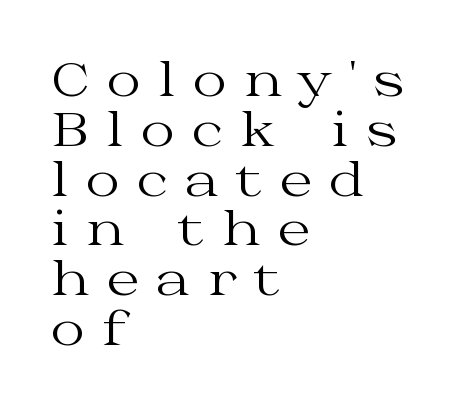
The leading is snug, giving the passage a crowded texture. The type sits square on the baseline with zero lean. Is this a fixed-width face? No — the glyphs have proportional, varying widths. A student would call this left alignment; a typographer would say flush left, rag right. Rule under the text: the space is simply empty.
